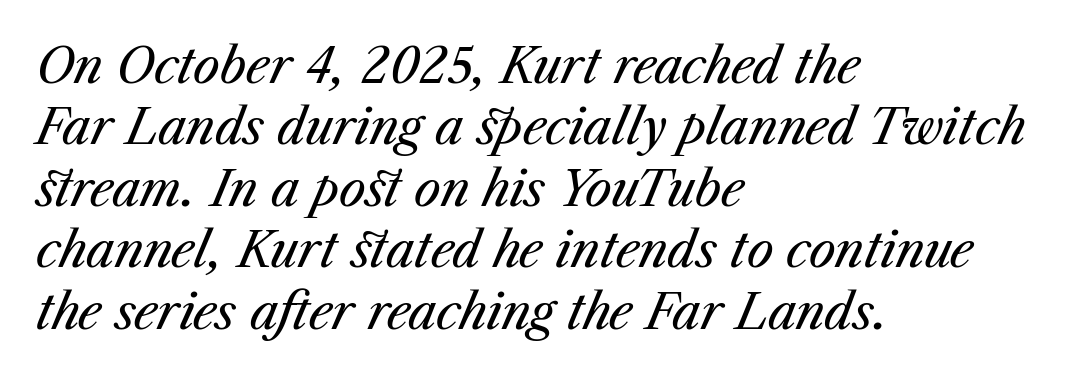
The image shows 48 px regular-weight type, italic (leaning right); set left-aligned, normal line spacing (1.28x), normal letter spacing, not underlined; medium stroke contrast and a medium x-height.
